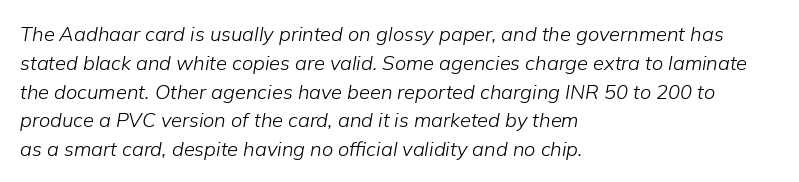
{"italic": "yes", "lean": "right", "slant_degrees": 9, "bold": "no", "underline": "no", "align": "left", "line_spacing": "normal", "line_spacing_ratio": 1.44, "letter_spacing": "normal", "letter_spacing_em": 0.0, "glyph_px": 20}
